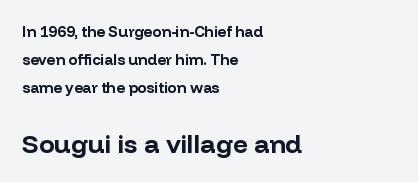
{"italic": "no", "bold": "yes", "underline": "no", "align": "left", "line_spacing_ratio": 1.87, "letter_spacing": "normal", "letter_spacing_em": 0.0, "larger_block": "second", "size_ratio": 1.73, "glyph_px": 26}
